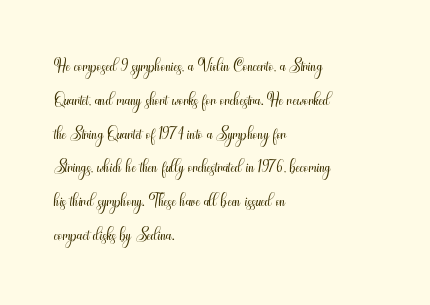
{"bold": "no", "underline": "no", "align": "left", "line_spacing": "normal", "line_spacing_ratio": 1.3, "letter_spacing": "normal", "letter_spacing_em": 0.0, "glyph_px": 26}
